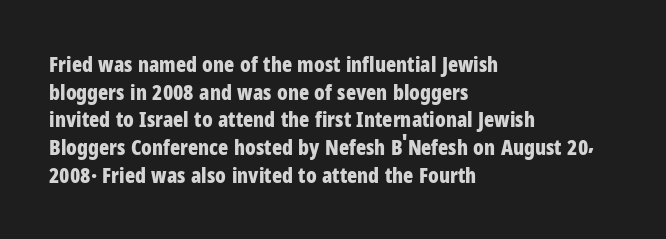
The image shows 21 px bold type, upright; set left-aligned, normal line spacing (1.32x), normal letter spacing, not underlined.
